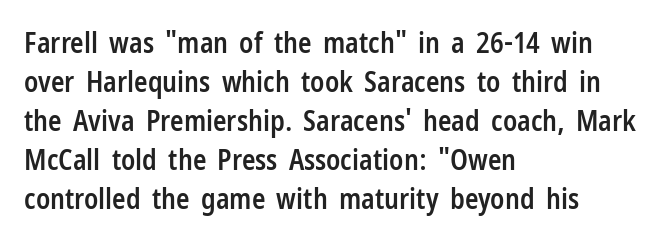
Italic? Not at all — the glyphs are vertical. What stands out about the letter spacing? Nothing — it is the standard amount. What's the leading like? Ordinary, nothing unusual. Letterform terminals end flat and unadorned throughout the passage. Leftover space on each line is placed entirely after the last word.
